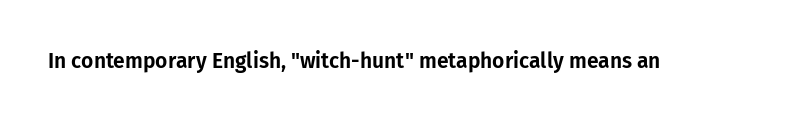
The image shows 21 px text type, upright; set normal letter spacing, not underlined.
